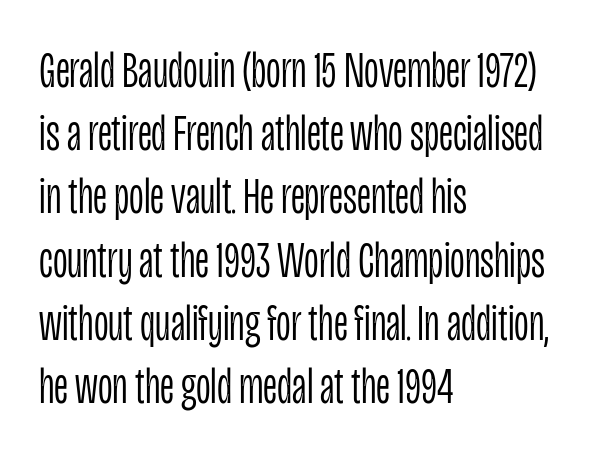
The image shows 51 px light, condensed sans-serif type, upright; set left-aligned, line spacing 1.24x, normal letter spacing, not underlined; low stroke contrast and a large x-height.
